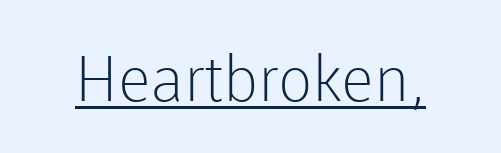
The image shows 63 px light sans-serif type, upright; set normal letter spacing, underlined; low stroke contrast and a medium x-height.
